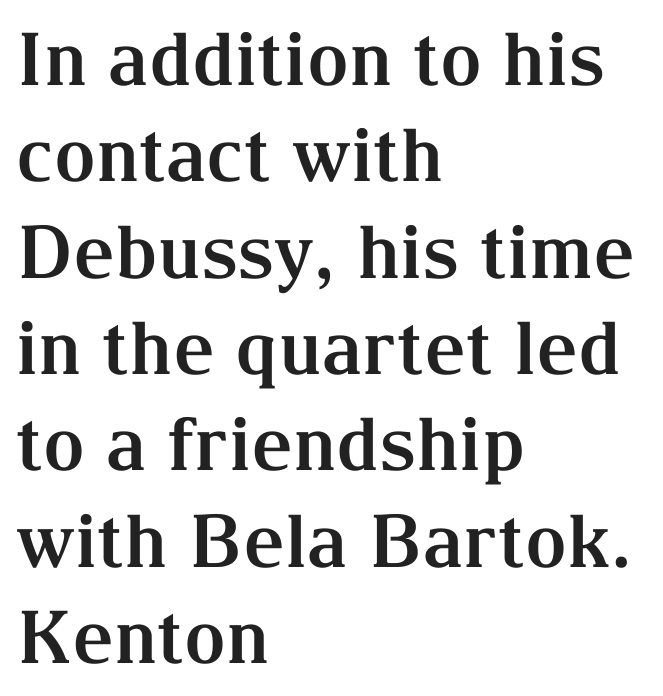
Here the glyphs are tracked normally, forming tight word shapes. Is the type bold? Yes — the strokes are clearly thick and heavy. Reading down the column, the eye jumps a familiar distance to each next line. Posture: upright roman.
